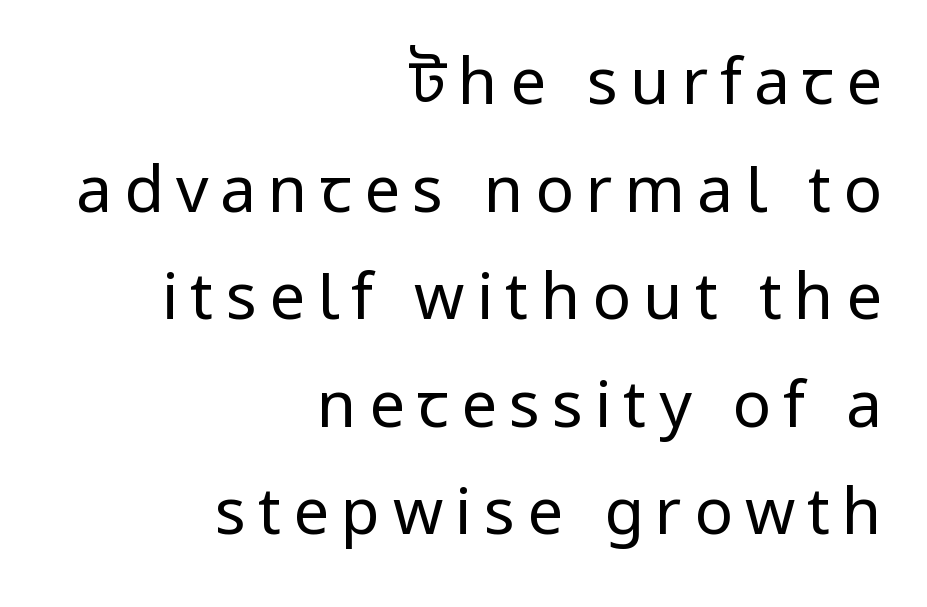
The image shows 64 px regular-weight sans-serif type, upright; set right-aligned, normal line spacing (1.68x), not underlined; low stroke contrast and a medium x-height.
